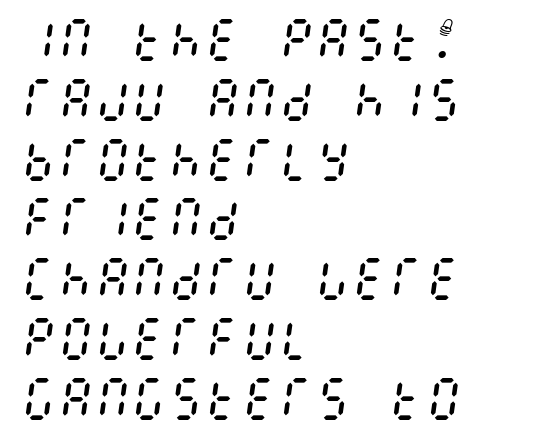
The space beneath each line is pristine and unruled. This reads as an unemphasized weight, regular at the heaviest. The passage is arranged the way most books set body copy — flush left. The designer left line spacing at the default. In terms of letterspacing, this is plain default setting. The specimen reads as italic at a glance.
